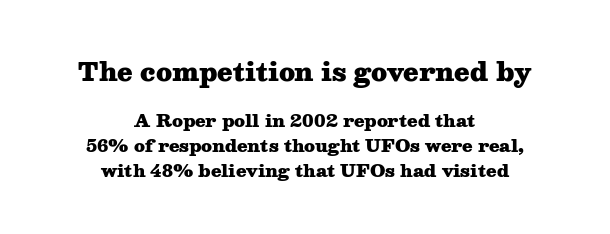
Plain, unruled lines of type. Strokes here are thick enough to call this a true bold. These lines sit exactly where default settings would place them. The tracking reads as untouched default to a designer's eye. Between these two stacked blocks, the higher one wins on size. A centered setting, common on invitations and titles, is used for this passage.
